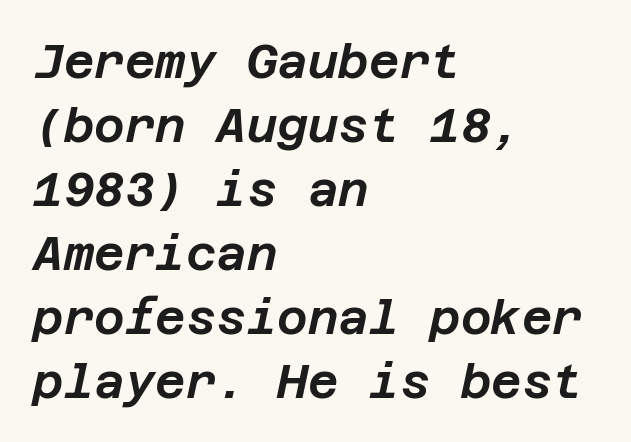
Q: Is the text italic (slanted)? A: Yes, it leans right by about 12 degrees.
Q: Is the text underlined? A: No.
Q: How is the paragraph aligned? A: Left-aligned.
Q: Is the spacing between letters normal or unusually wide? A: Normal.
Q: Is the spacing between lines tight, normal or loose? A: Normal.
Q: Width (condensed, normal, or wide)? A: Normal.
Q: Stroke contrast? A: Low.
Q: x-height? A: Large.
